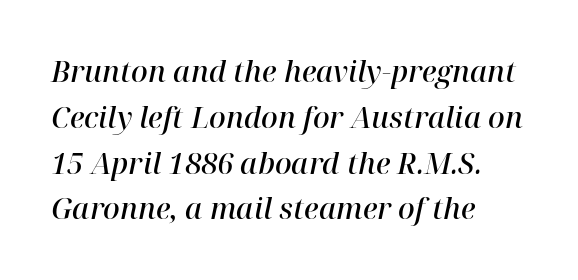
The image shows 29 px semibold serif type, italic (leaning right); set left-aligned, normal line spacing (1.58x), normal letter spacing, not underlined; high stroke contrast and a medium x-height.
